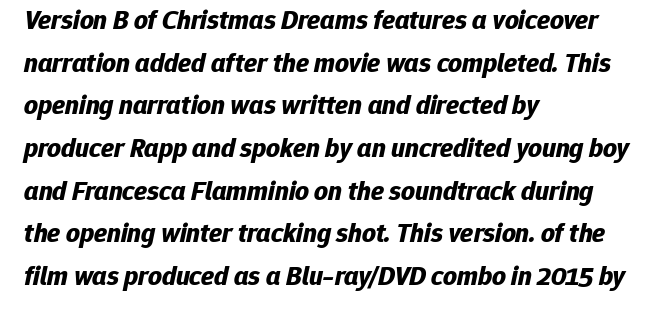
Successive baselines arrive at the customary interval. Is the type slanted? Yes — the strokes lean at a clear angle. This rendering features lettering with no underline. Which margin do the lines hug? The left one — the right edge is uneven. No extra tracking has been applied to these lines.
